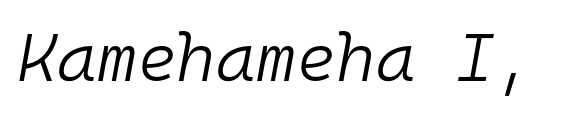
The image shows 68 px light type, italic (leaning right), monospaced; set normal letter spacing, not underlined; low stroke contrast and a medium x-height.
